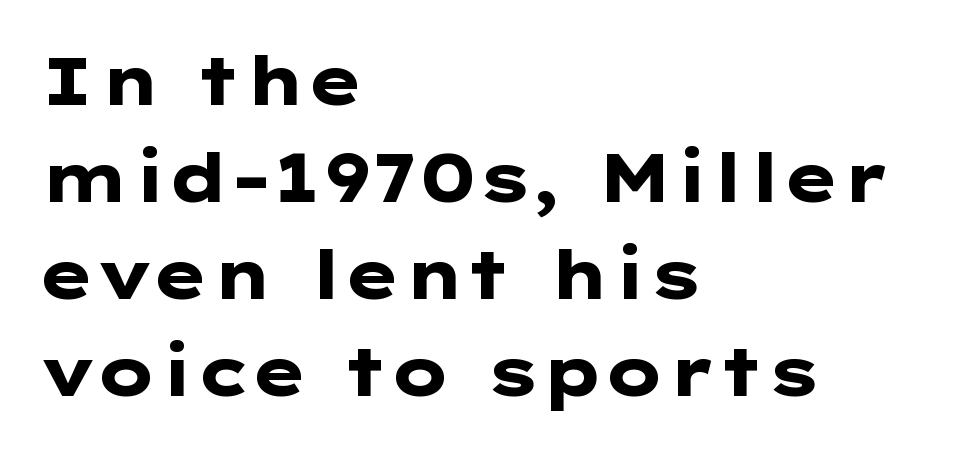
The image shows 67 px heavy, wide sans-serif type, upright; set left-aligned, normal line spacing (1.45x), normal letter spacing, not underlined; low stroke contrast and a medium x-height.
